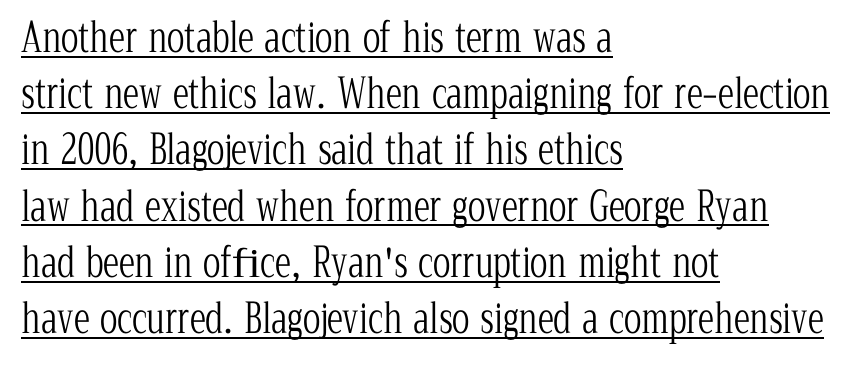
Upright lettering throughout. Alignment: flush left. The type is set solid horizontally, with unmodified tracking. The characters are drawn with everyday or finer stroke widths. How would I describe the line gaps? Plain and ordinary.
